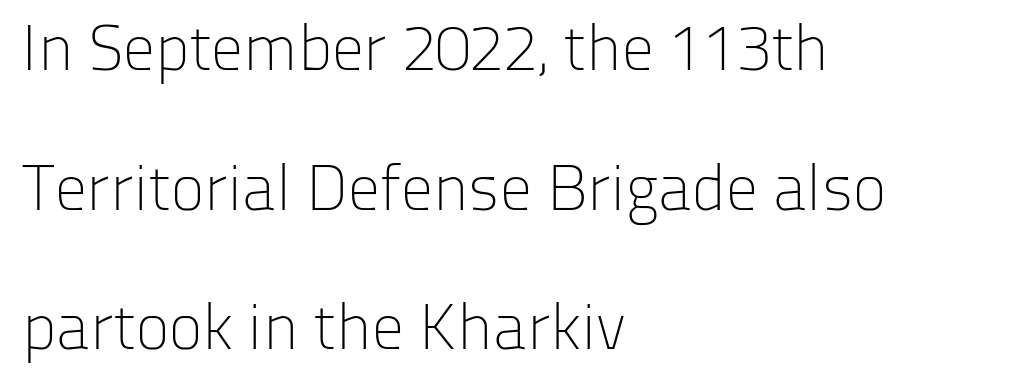
The image shows 64 px light sans-serif type, upright; set left-aligned, loose line spacing (2.18x), normal letter spacing, not underlined; low stroke contrast and a medium x-height.
